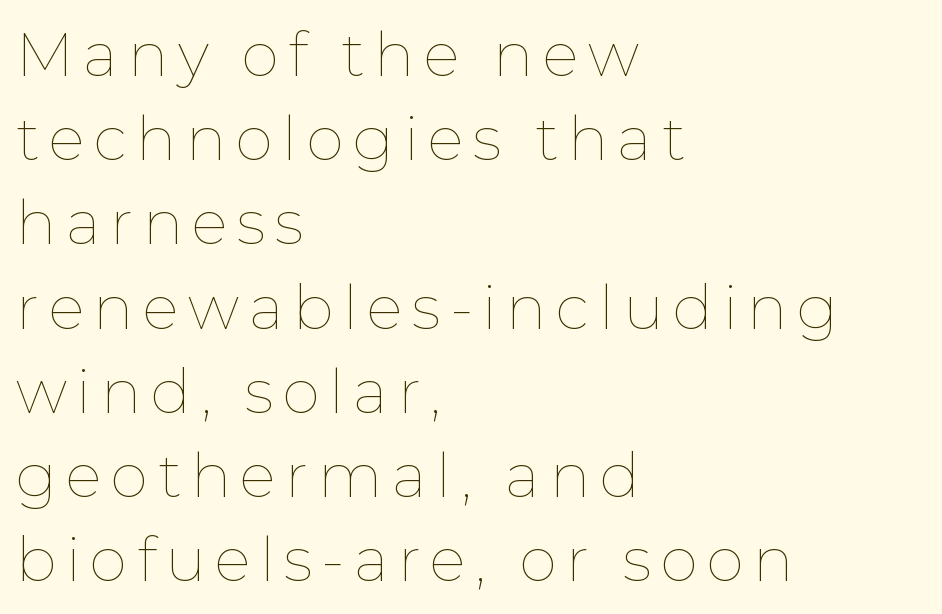
{"italic": "no", "bold": "no", "weight": "thin", "width": "normal", "stroke_contrast": "low", "x_height": "medium", "monospaced": "no", "underline": "no", "align": "left", "line_spacing": "normal", "line_spacing_ratio": 1.38, "glyph_px": 61}
